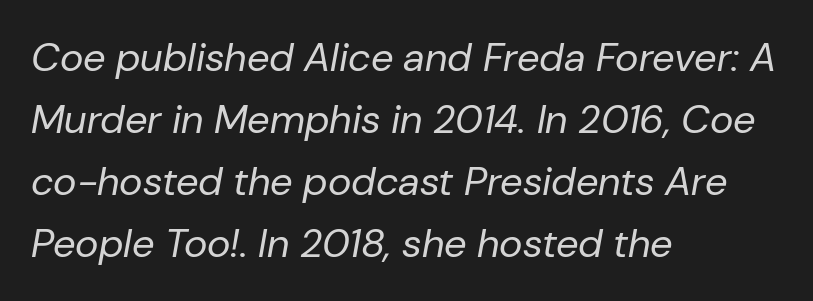
{"italic": "yes", "lean": "right", "slant_degrees": 10, "bold": "no", "weight": "regular", "width": "normal", "stroke_contrast": "low", "x_height": "medium", "monospaced": "no", "underline": "no", "align": "left", "line_spacing": "normal", "line_spacing_ratio": 1.55, "letter_spacing": "normal", "letter_spacing_em": 0.0, "glyph_px": 40}
